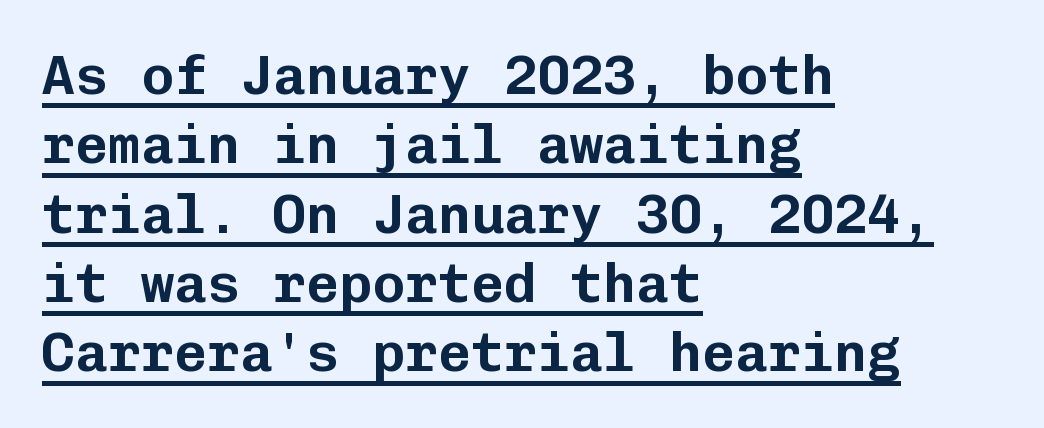
Q: Is the text italic (slanted)? A: No, it is upright.
Q: Is the typeface a serif or a sans-serif typeface? A: Sans-serif.
Q: Is the text underlined? A: Yes.
Q: How is the paragraph aligned? A: Left-aligned.
Q: Is the spacing between letters normal or unusually wide? A: Normal.
Q: Is the spacing between lines tight, normal or loose? A: Normal.
Q: Width (condensed, normal, or wide)? A: Normal.
Q: Stroke contrast? A: Low.
Q: x-height? A: Medium.
Q: Monospaced? A: Yes.
